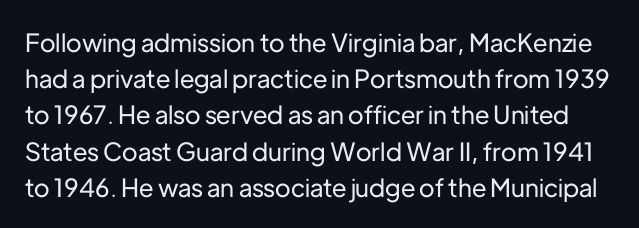
Q: Is the text italic (slanted)? A: No, it is upright.
Q: Is the text underlined? A: No.
Q: Is the spacing between letters normal or unusually wide? A: Normal.
Q: Is the spacing between lines tight, normal or loose? A: Normal.
